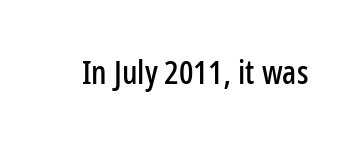
Q: Is the text italic (slanted)? A: No, it is upright.
Q: Is the typeface a serif or a sans-serif typeface? A: Sans-serif.
Q: Is the text underlined? A: No.
Q: Is the spacing between letters normal or unusually wide? A: Normal.
Q: Width (condensed, normal, or wide)? A: Condensed.
Q: Stroke contrast? A: Low.
Q: x-height? A: Medium.
Q: Monospaced? A: No.
